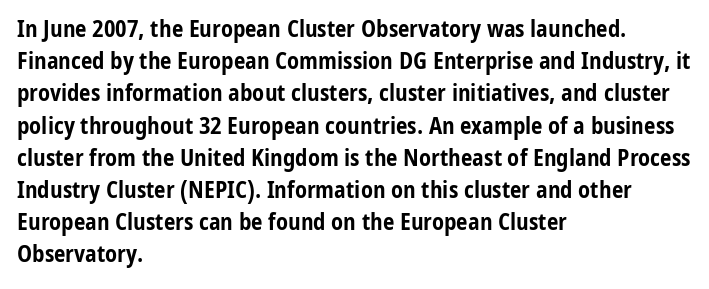
Q: Is the text bold? A: Yes.
Q: Is the text italic (slanted)? A: No, it is upright.
Q: Is the text underlined? A: No.
Q: How is the paragraph aligned? A: Left-aligned.
Q: Is the spacing between letters normal or unusually wide? A: Normal.
Q: Is the spacing between lines tight, normal or loose? A: Normal.
